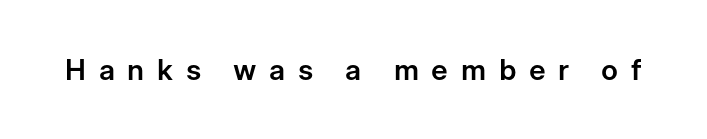
{"serif": "no", "italic": "no", "width": "normal", "stroke_contrast": "low", "x_height": "medium", "monospaced": "no", "underline": "no", "letter_spacing": "wide", "letter_spacing_em": 0.45, "glyph_px": 28}
